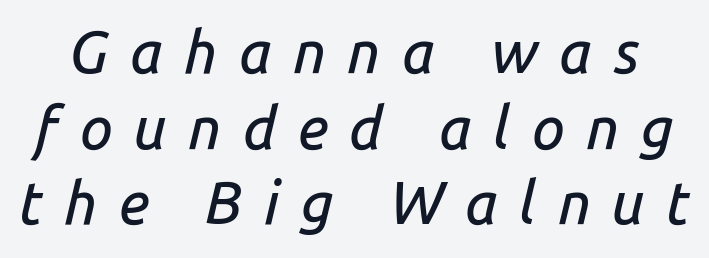
Q: Is the text italic (slanted)? A: Yes, it leans right by about 14 degrees.
Q: Is the text underlined? A: No.
Q: Is the spacing between letters normal or unusually wide? A: Unusually wide.
Q: Is the spacing between lines tight, normal or loose? A: Normal.
Q: Width (condensed, normal, or wide)? A: Normal.
Q: Stroke contrast? A: Low.
Q: x-height? A: Medium.
Q: Monospaced? A: No.
